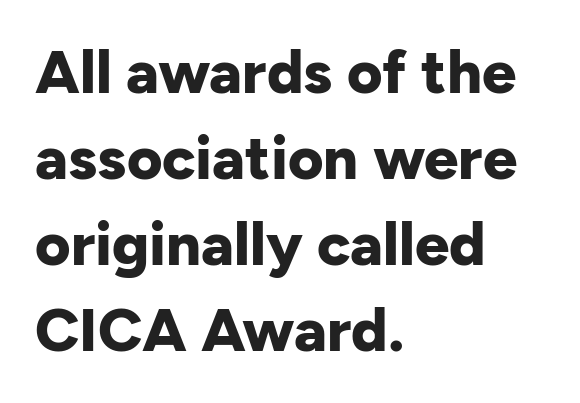
Every letter is thick-stroked: bold, no question. Reading down the column, the eye jumps a familiar distance to each next line. Tracking here is standard; glyphs follow each other at the usual distance. The rendering anchors every line to the left-hand side.
